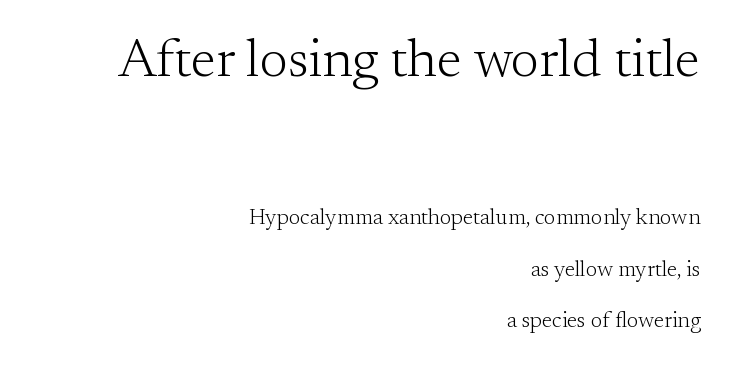
Q: Is the text bold? A: No.
Q: Is the text italic (slanted)? A: No, it is upright.
Q: Is the typeface a serif or a sans-serif typeface? A: Serif.
Q: Is the text underlined? A: No.
Q: How is the paragraph aligned? A: Right-aligned.
Q: Is the spacing between letters normal or unusually wide? A: Normal.
Q: Is the spacing between lines tight, normal or loose? A: Loose.
Q: Which block of text is set in a larger size, the first (top) or the second (bottom)? A: The first (top) one.
Q: Width (condensed, normal, or wide)? A: Normal.
Q: Stroke contrast? A: Medium.
Q: x-height? A: Small.
Q: Monospaced? A: No.
